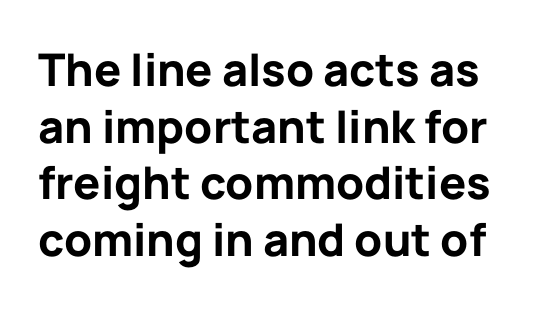
A sans-serif font was chosen for this passage. Do the characters align in a grid? No, the font is proportional. A typesetter would call this leading conventional body-copy spacing. The specimen reads as upright at a glance. Look at the tracking — it's just the regular setting, nothing added. The area under the type is left untouched.
